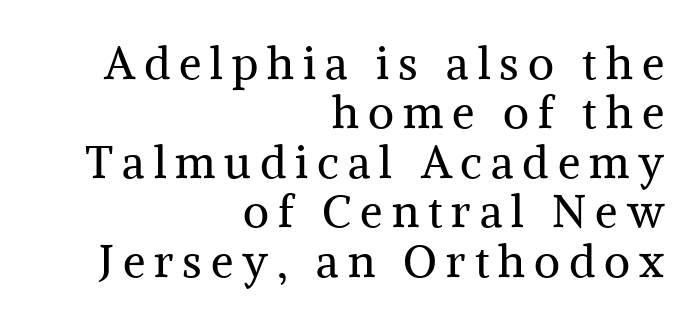
{"serif": "yes", "italic": "no", "bold": "no", "weight": "regular", "width": "normal", "stroke_contrast": "medium", "x_height": "medium", "monospaced": "no", "underline": "no", "align": "right", "line_spacing": "tight", "line_spacing_ratio": 1.1, "letter_spacing": "wide", "letter_spacing_em": 0.2, "glyph_px": 45}
